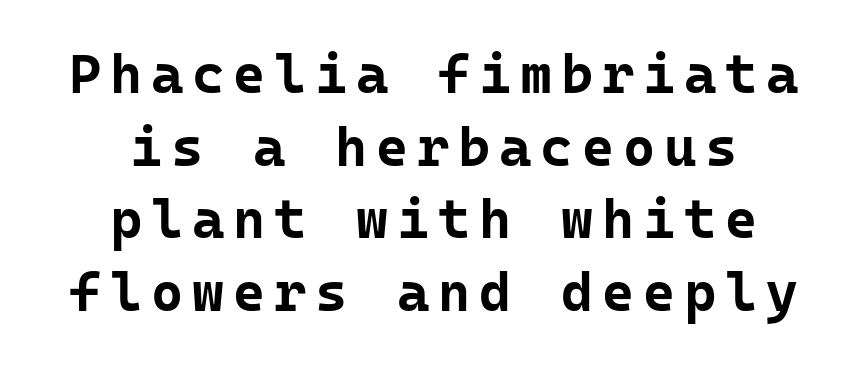
The whitespace from short lines is split evenly between both sides. Interline gaps are of average width in this sample. These lines are composed in type without serifs. It's the straight-up-and-down kind of type. Emphasis by weight is at full strength: bold. Think of a typewriter: that constant character pitch is what you see here.
